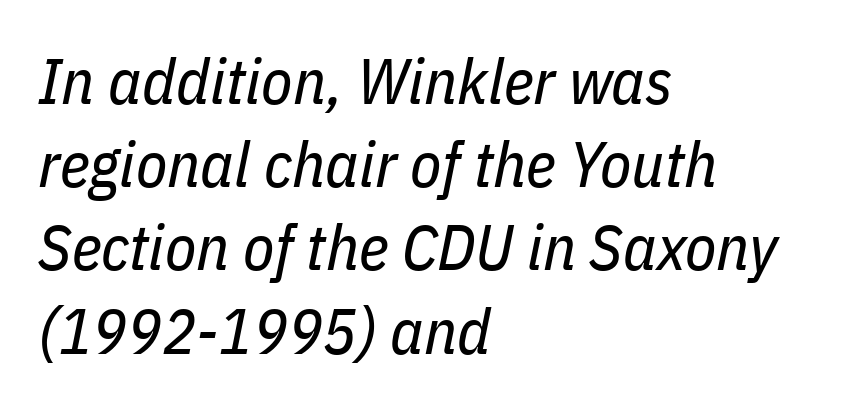
The image shows 64 px regular-weight, condensed type, italic (leaning right); set left-aligned, normal line spacing (1.3x), normal letter spacing, not underlined; low stroke contrast and a medium x-height.
